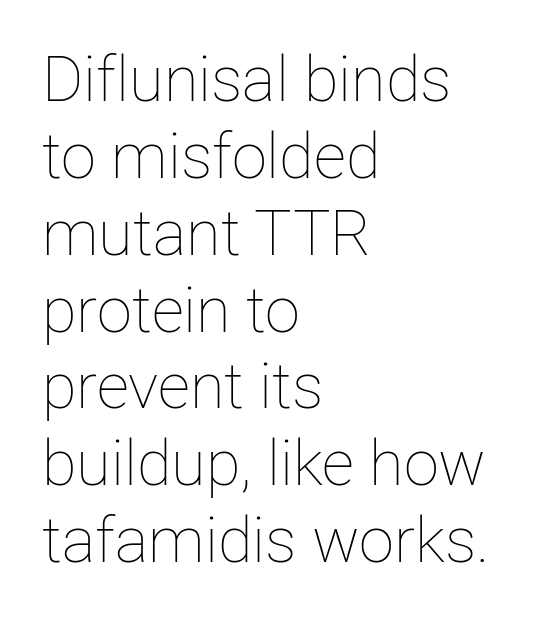
The characters are drawn with everyday or finer stroke widths. Letter spacing: default. Spacing verdict: proportional, widths tailored to each character. Bare-footed words on every line. No italicization has been applied; the sample stays upright. Leftover space on each line is placed entirely after the last word.
